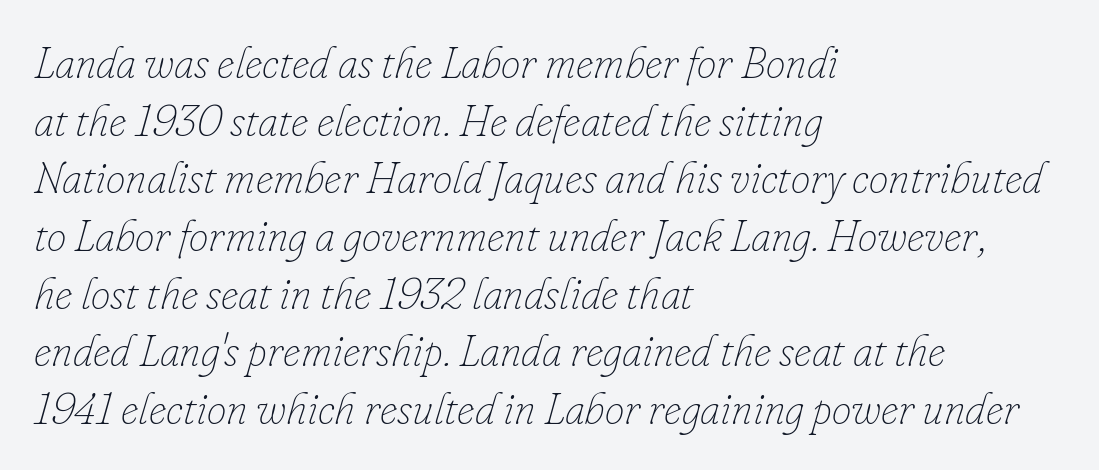
Q: Is the text bold? A: No.
Q: Is the text italic (slanted)? A: Yes, it leans right by about 16 degrees.
Q: Is the text underlined? A: No.
Q: How is the paragraph aligned? A: Left-aligned.
Q: Is the spacing between letters normal or unusually wide? A: Normal.
Q: Is the spacing between lines tight, normal or loose? A: Normal.
Q: Width (condensed, normal, or wide)? A: Normal.
Q: Stroke contrast? A: Low.
Q: x-height? A: Small.
Q: Monospaced? A: No.
